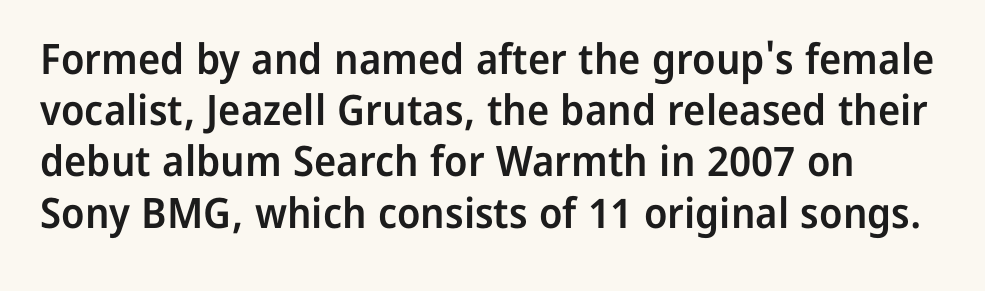
What weight is shown? A semibold, between regular and bold. Letter spacing: default. The space beneath each line is pristine and unruled. Spacing verdict: proportional, widths tailored to each character.
